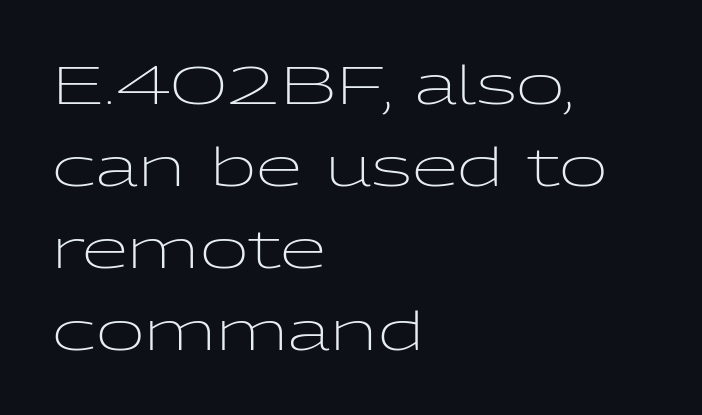
The image shows 53 px light, wide sans-serif type, upright; set left-aligned, normal line spacing (1.55x), normal letter spacing, not underlined; low stroke contrast and a medium x-height.
